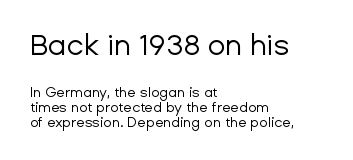
If you drew a line through each stem, it would be perfectly vertical. Leftover space on each line is placed entirely after the last word. Summary of vertical rhythm: compact, with narrow interline spacing. Lines of text with bare space underneath. A sans-serif font was chosen for this passage. A student would notice the top passage is typeset larger than what follows.
